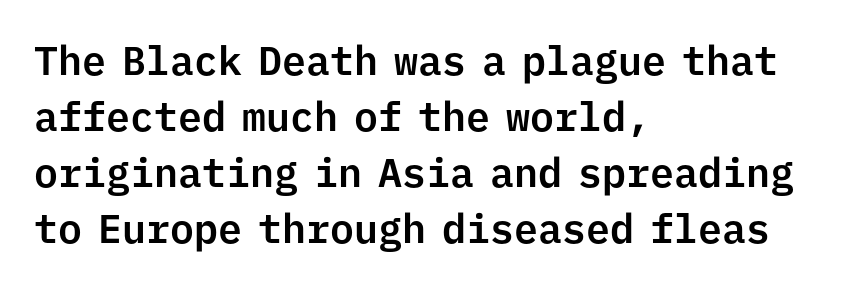
Q: Is the text italic (slanted)? A: No, it is upright.
Q: Is the typeface a serif or a sans-serif typeface? A: Sans-serif.
Q: Is the text underlined? A: No.
Q: How is the paragraph aligned? A: Left-aligned.
Q: Is the spacing between letters normal or unusually wide? A: Normal.
Q: Is the spacing between lines tight, normal or loose? A: Normal.
Q: Width (condensed, normal, or wide)? A: Normal.
Q: Stroke contrast? A: Low.
Q: x-height? A: Medium.
Q: Monospaced? A: Yes.
